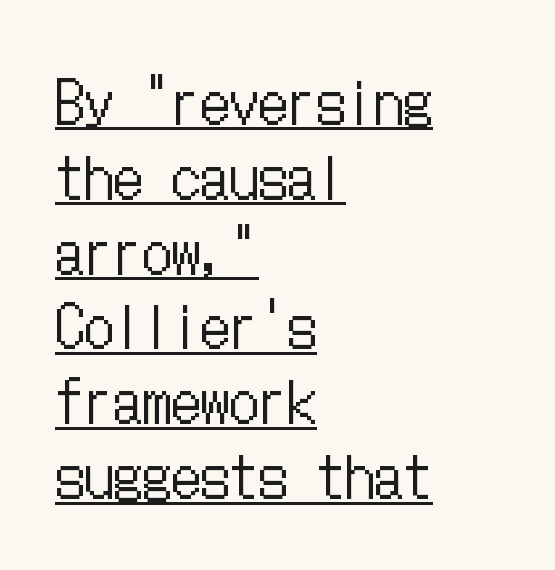
The image shows 58 px regular-weight, condensed type, upright; set left-aligned, normal line spacing (1.29x), normal letter spacing, underlined; low stroke contrast and a medium x-height.
